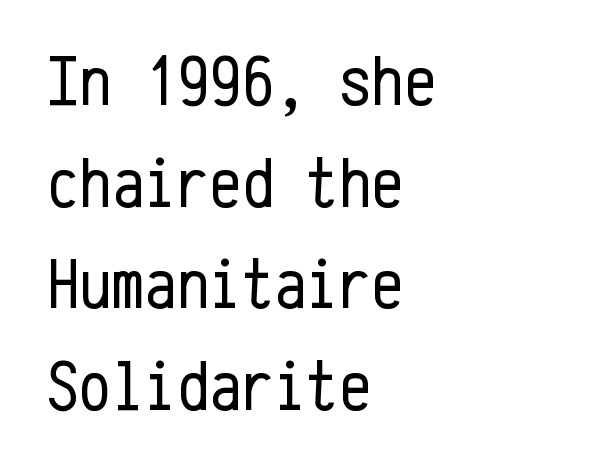
{"serif": "no", "italic": "no", "bold": "no", "weight": "regular", "width": "condensed", "stroke_contrast": "low", "x_height": "medium", "monospaced": "yes", "underline": "no", "align": "left", "line_spacing": "normal", "line_spacing_ratio": 1.41, "letter_spacing": "normal", "letter_spacing_em": 0.0, "glyph_px": 72}
